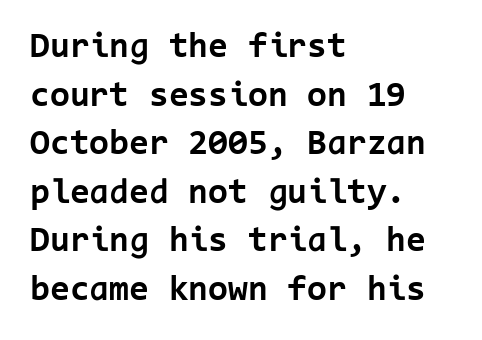
Q: Is the text bold? A: Yes.
Q: Is the text italic (slanted)? A: No, it is upright.
Q: Is the typeface a serif or a sans-serif typeface? A: Sans-serif.
Q: Is the text underlined? A: No.
Q: How is the paragraph aligned? A: Left-aligned.
Q: Is the spacing between letters normal or unusually wide? A: Normal.
Q: Is the spacing between lines tight, normal or loose? A: Normal.
Q: Width (condensed, normal, or wide)? A: Normal.
Q: Stroke contrast? A: Low.
Q: x-height? A: Medium.
Q: Monospaced? A: Yes.
